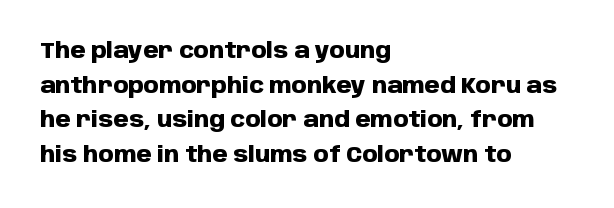
This sample uses an upright cut, with every glyph sitting square on the baseline. Whoever set this chose a conventional vertical rhythm. Students, note that the glyphs here touch the page at normal intervals. Strokes here are thick enough to call this a true bold.
